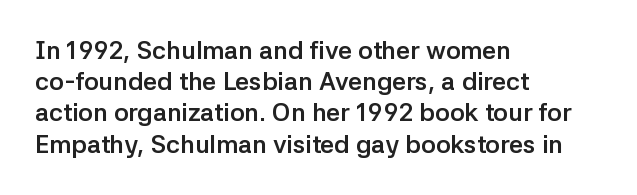
Caption: standard tracking, unaltered. Weight: bold. Line beginnings align vertically; line endings do not. The type sits square on the baseline with zero lean.
